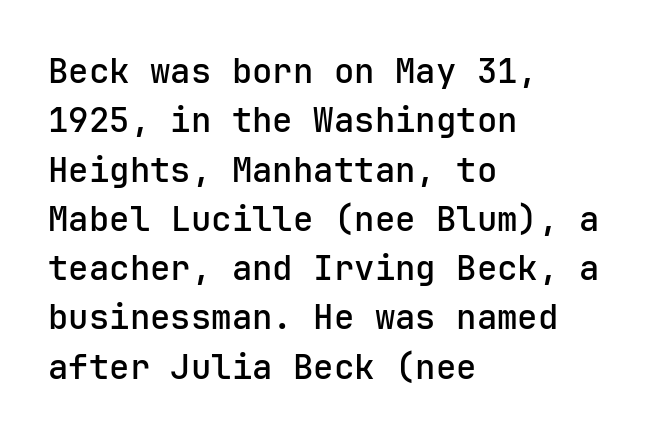
{"serif": "no", "italic": "no", "width": "normal", "stroke_contrast": "low", "x_height": "medium", "monospaced": "yes", "underline": "no", "align": "left", "line_spacing": "normal", "line_spacing_ratio": 1.45, "letter_spacing": "normal", "letter_spacing_em": 0.0, "glyph_px": 34}
